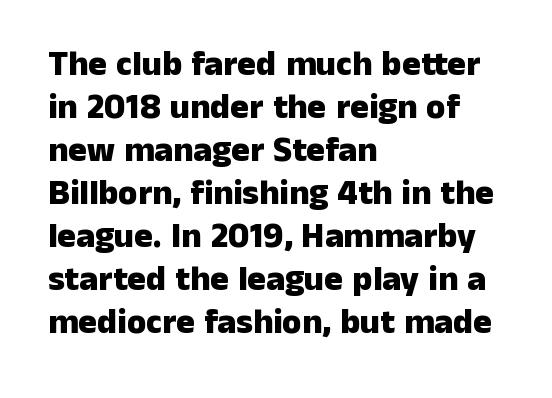
The image shows 35 px heavy sans-serif type, upright; set left-aligned, line spacing 1.23x, normal letter spacing, not underlined; low stroke contrast and a medium x-height.
